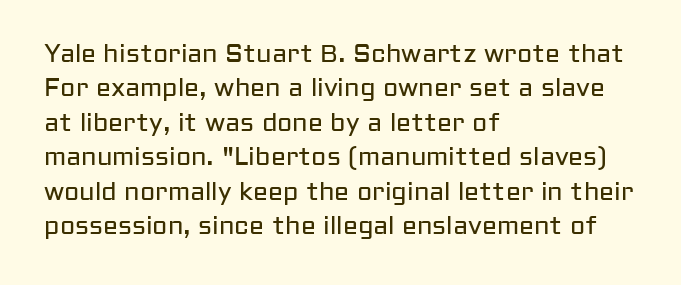
Spacing between characters is what you'd get straight out of the box. The passage shown is not underscored anywhere. The lines in this sample share a left origin and differ only in where they stop. The lines sit at an ordinary, default distance from one another. Is the type heavy? It reads as light-to-regular instead.
